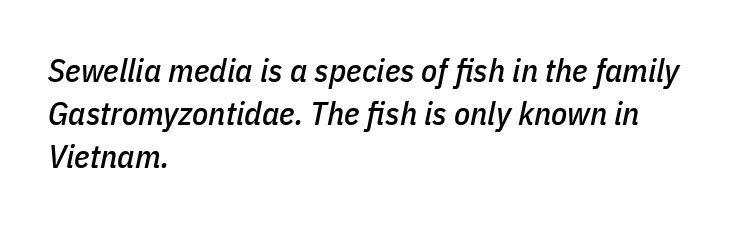
Q: Is the text italic (slanted)? A: Yes, it leans right by about 11 degrees.
Q: Is the text underlined? A: No.
Q: How is the paragraph aligned? A: Left-aligned.
Q: Is the spacing between letters normal or unusually wide? A: Normal.
Q: Is the spacing between lines tight, normal or loose? A: Normal.
Q: Width (condensed, normal, or wide)? A: Condensed.
Q: Stroke contrast? A: Low.
Q: x-height? A: Medium.
Q: Monospaced? A: No.
